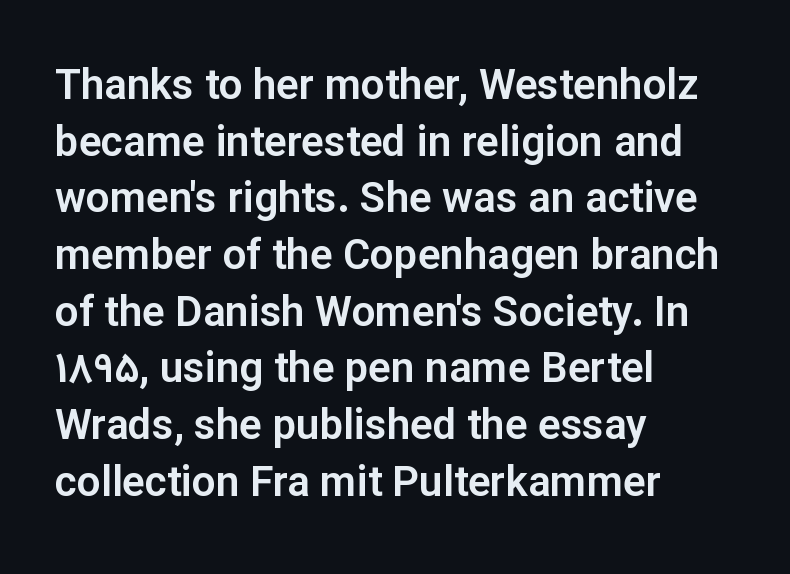
{"serif": "no", "italic": "no", "width": "normal", "stroke_contrast": "low", "x_height": "medium", "monospaced": "no", "underline": "no", "align": "left", "line_spacing": "normal", "line_spacing_ratio": 1.35, "letter_spacing": "normal", "letter_spacing_em": 0.0, "glyph_px": 42}
